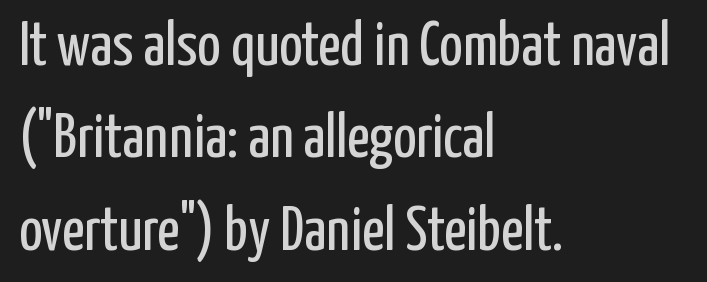
{"serif": "no", "italic": "no", "bold": "no", "weight": "regular", "width": "condensed", "stroke_contrast": "low", "x_height": "medium", "monospaced": "no", "underline": "no", "align": "left", "line_spacing": "normal", "line_spacing_ratio": 1.49, "letter_spacing": "normal", "letter_spacing_em": 0.0, "glyph_px": 62}
